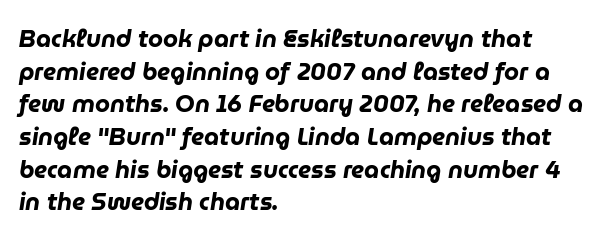
The vertical gap from one line to the next is medium. The foot of each line stays bare and open. There is no visible air inserted between adjacent glyphs. In terms of weight, the rendering is a true, heavy bold. The glyphs look as if they've been sheared to an angle.
